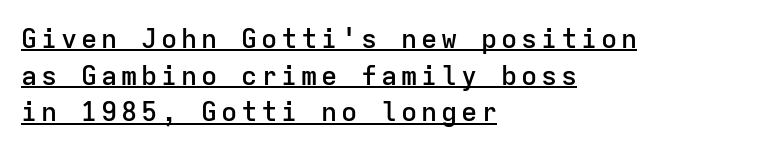
What decoration does the sample have? An underline. The rows are spaced the way most documents space them. A typesetter would mark this as roman, not italic. Is the type bold? Partly — it's a semibold, heavier than regular but not fully bold. Is the block centered? No — it sits flush against the left margin.
